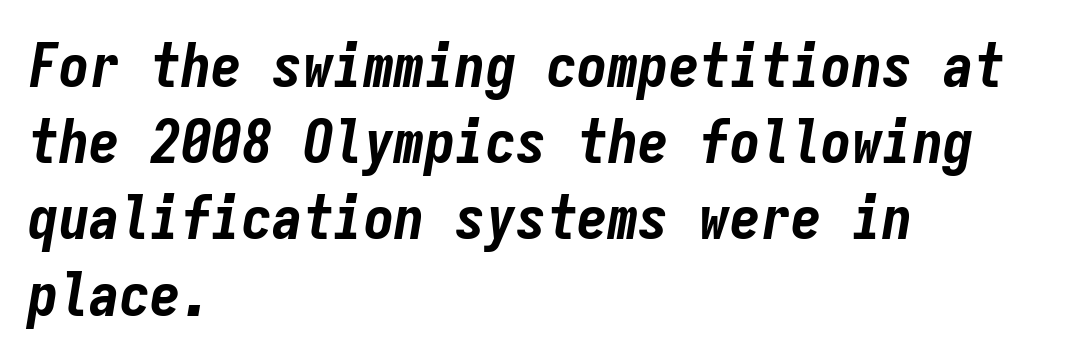
Q: Is the text bold? A: Yes.
Q: Is the text italic (slanted)? A: Yes, it leans right by about 9 degrees.
Q: Is the text underlined? A: No.
Q: How is the paragraph aligned? A: Left-aligned.
Q: Is the spacing between letters normal or unusually wide? A: Normal.
Q: Is the spacing between lines tight, normal or loose? A: Normal.
Q: Width (condensed, normal, or wide)? A: Condensed.
Q: Stroke contrast? A: Low.
Q: x-height? A: Medium.
Q: Monospaced? A: Yes.
